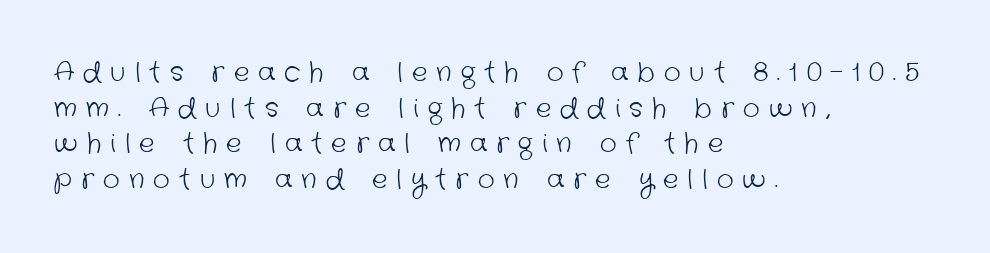
The image shows 26 px text type; set left-aligned, normal line spacing (1.37x), unusually wide letter spacing (+0.35 em), not underlined.
